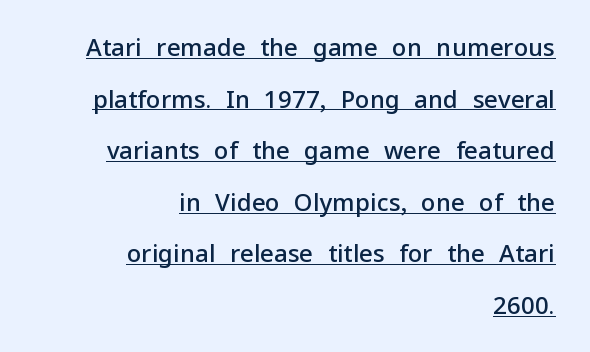
The image shows 24 px text type, upright; set right-aligned, loose line spacing (2.15x), normal letter spacing, underlined.
